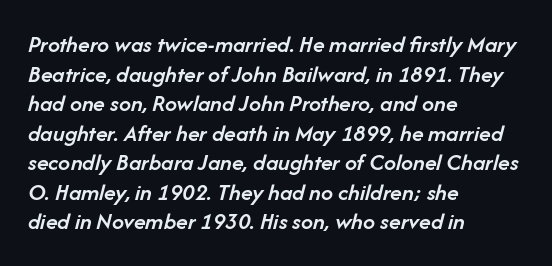
The image shows 24 px text type, italic (leaning right); set left-aligned, line spacing 1.23x, normal letter spacing, not underlined.
